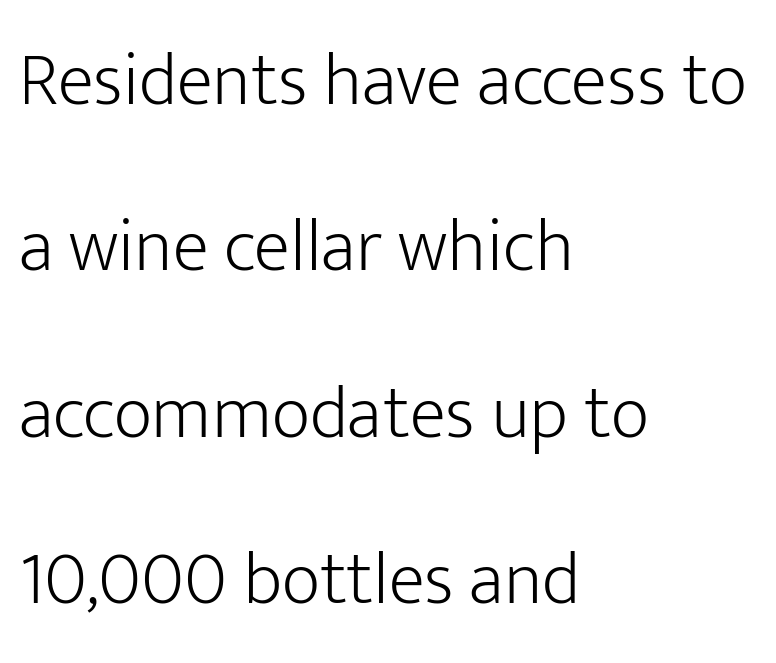
Q: Is the text bold? A: No.
Q: Is the text italic (slanted)? A: No, it is upright.
Q: Is the typeface a serif or a sans-serif typeface? A: Sans-serif.
Q: Is the text underlined? A: No.
Q: How is the paragraph aligned? A: Left-aligned.
Q: Is the spacing between letters normal or unusually wide? A: Normal.
Q: Is the spacing between lines tight, normal or loose? A: Loose.
Q: Width (condensed, normal, or wide)? A: Normal.
Q: Stroke contrast? A: Low.
Q: x-height? A: Medium.
Q: Monospaced? A: No.
